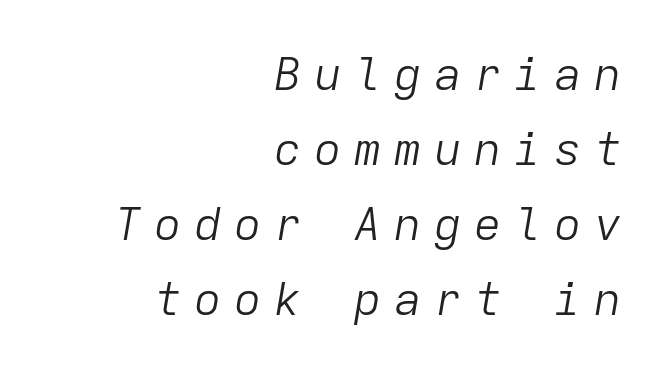
The image shows 46 px light type, italic (leaning right), monospaced; set right-aligned, normal line spacing (1.63x), unusually wide letter spacing (+0.27 em), not underlined; low stroke contrast and a medium x-height.
